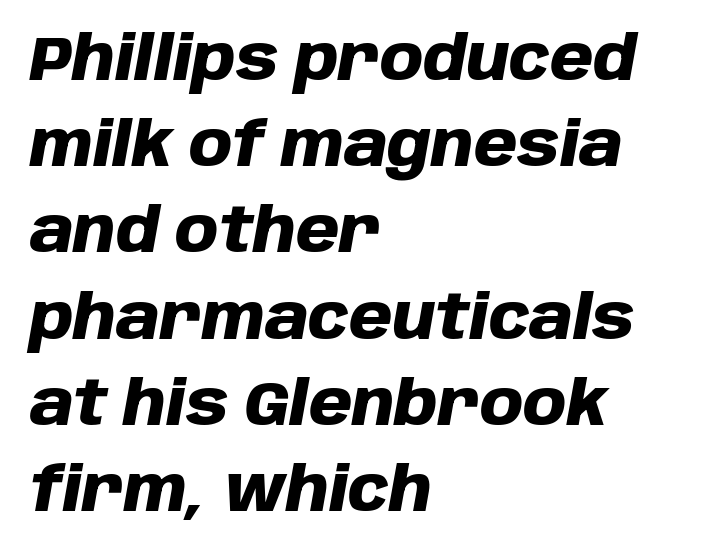
Q: Is the text bold? A: Yes.
Q: Is the text italic (slanted)? A: Yes, it leans right by about 10 degrees.
Q: Is the text underlined? A: No.
Q: How is the paragraph aligned? A: Left-aligned.
Q: Is the spacing between letters normal or unusually wide? A: Normal.
Q: Is the spacing between lines tight, normal or loose? A: Normal.
Q: Width (condensed, normal, or wide)? A: Normal.
Q: Stroke contrast? A: Low.
Q: x-height? A: Large.
Q: Monospaced? A: No.
